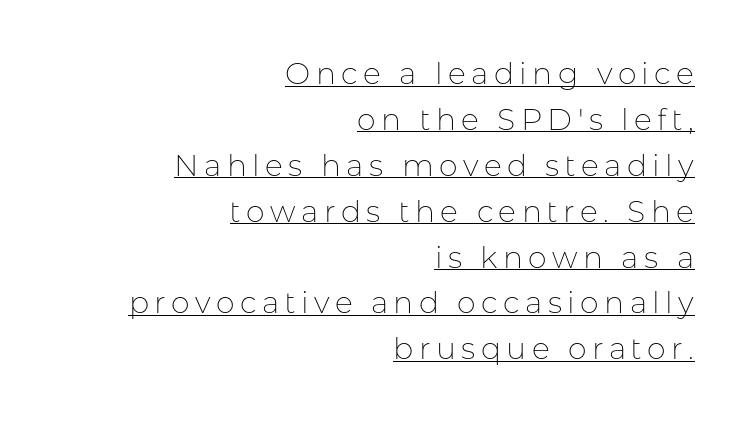
{"serif": "no", "italic": "no", "bold": "no", "weight": "thin", "width": "normal", "stroke_contrast": "low", "x_height": "medium", "monospaced": "no", "underline": "yes", "align": "right", "line_spacing": "normal", "line_spacing_ratio": 1.53, "glyph_px": 30}
